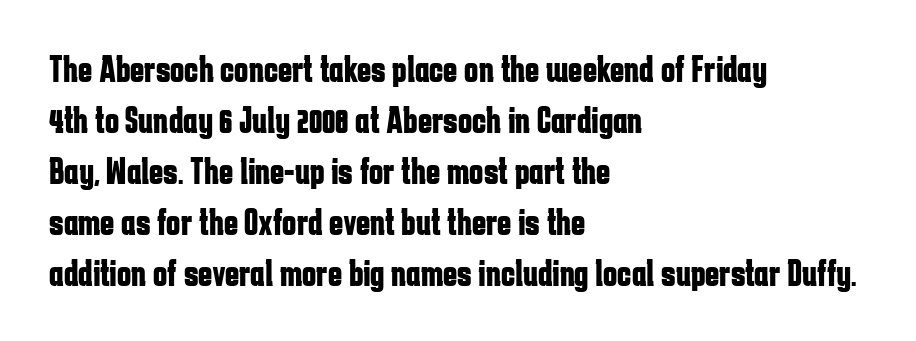
Q: Is the text bold? A: Yes.
Q: Is the text italic (slanted)? A: No, it is upright.
Q: Is the typeface a serif or a sans-serif typeface? A: Sans-serif.
Q: Is the text underlined? A: No.
Q: How is the paragraph aligned? A: Left-aligned.
Q: Is the spacing between letters normal or unusually wide? A: Normal.
Q: Is the spacing between lines tight, normal or loose? A: Normal.
Q: Width (condensed, normal, or wide)? A: Condensed.
Q: Stroke contrast? A: Low.
Q: x-height? A: Medium.
Q: Monospaced? A: No.
